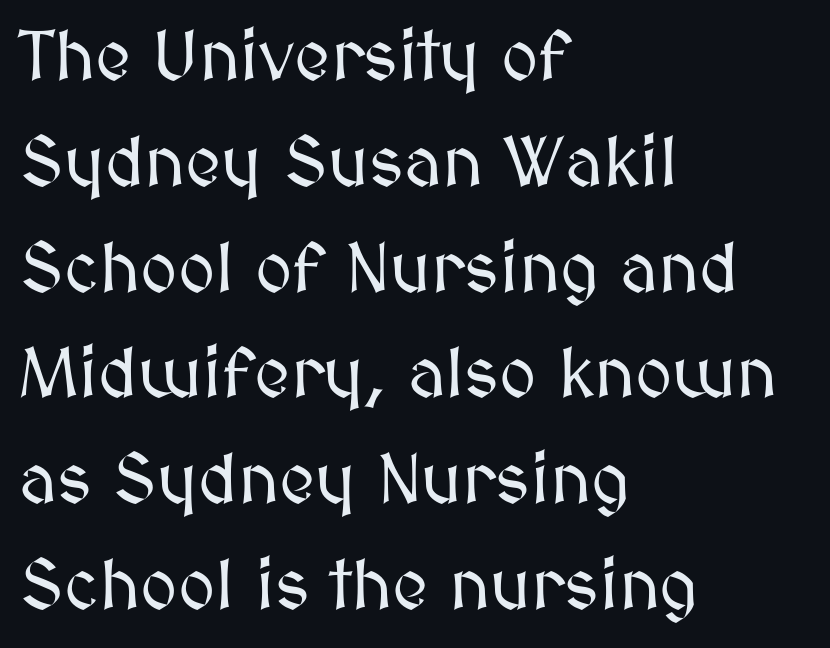
Rows of type keep a routine distance in the vertical direction. A typesetter would call this proportional, since set widths differ per character. The strip under each line holds only bare page. Caption: standard tracking, unaltered. This is the regular roman posture of the typeface.
